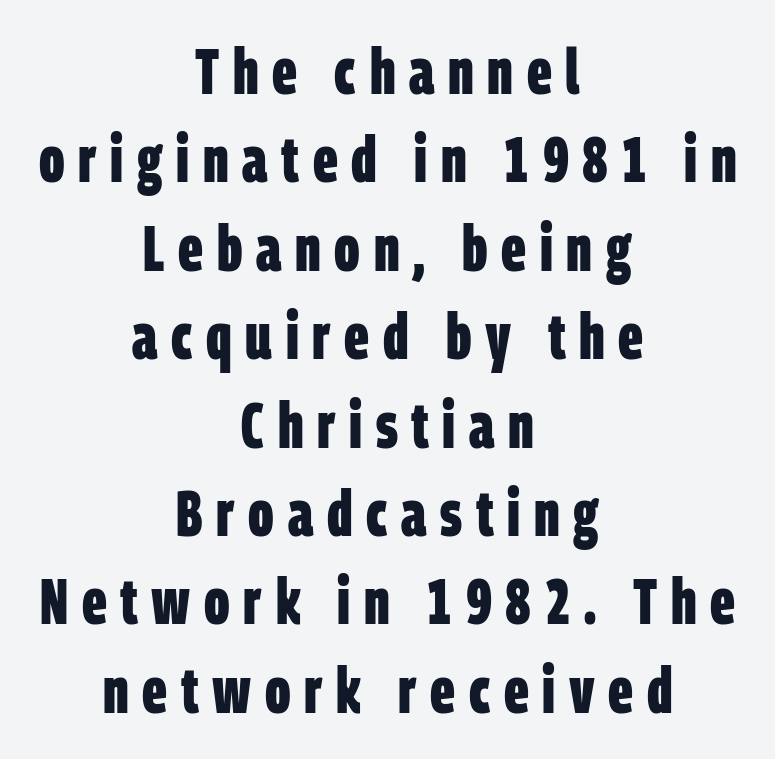
Q: Is the text bold? A: Yes.
Q: Is the typeface a serif or a sans-serif typeface? A: Sans-serif.
Q: Is the text underlined? A: No.
Q: How is the paragraph aligned? A: Centered.
Q: Is the spacing between letters normal or unusually wide? A: Unusually wide.
Q: Is the spacing between lines tight, normal or loose? A: Normal.
Q: Width (condensed, normal, or wide)? A: Condensed.
Q: Stroke contrast? A: Low.
Q: x-height? A: Large.
Q: Monospaced? A: No.
